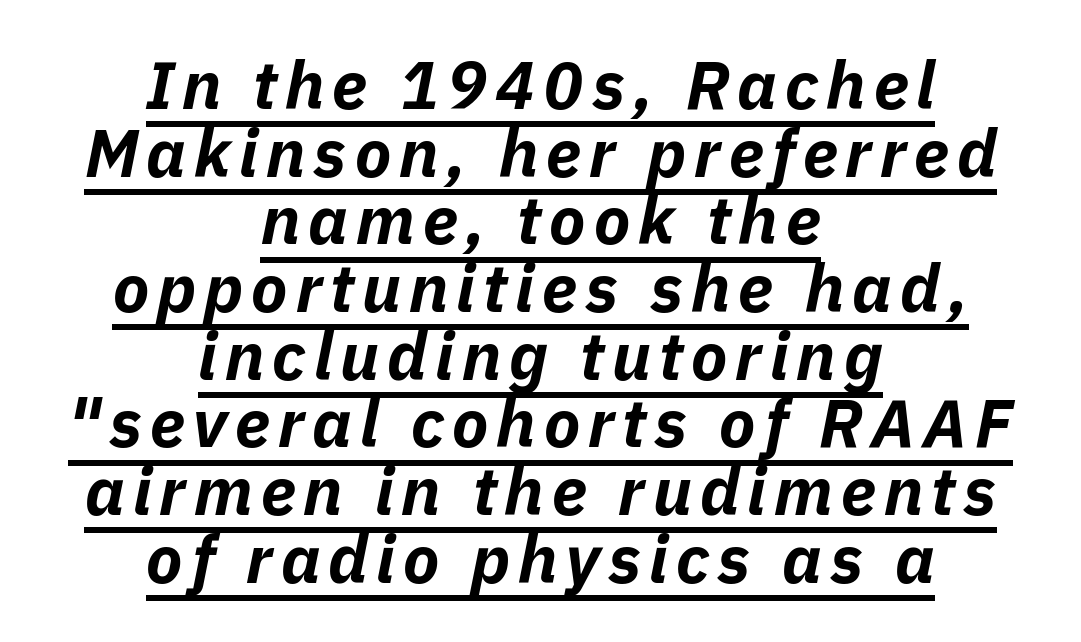
Q: Is the text bold? A: Yes.
Q: Is the text italic (slanted)? A: Yes, it leans right by about 11 degrees.
Q: Is the text underlined? A: Yes.
Q: How is the paragraph aligned? A: Centered.
Q: Is the spacing between lines tight, normal or loose? A: Tight.
Q: Width (condensed, normal, or wide)? A: Normal.
Q: Stroke contrast? A: Low.
Q: x-height? A: Medium.
Q: Monospaced? A: No.
